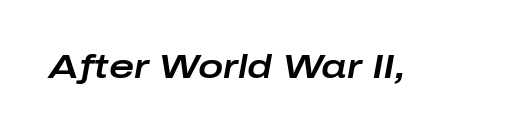
No word sits above an underline. The axis of the letterforms is tilted away from vertical. The face used here is rendered with its standard letterfit. Think of a printed novel: that variable character pitch is what you see here.
